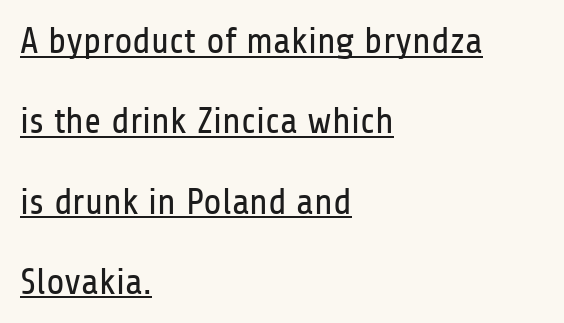
Each word holds together tightly as a unit, with standard inter-letter gaps. Nothing sits at the stroke ends, so this counts as sans-serif. Style check: upright. Vertical stems look standard width or narrower in stroke.
